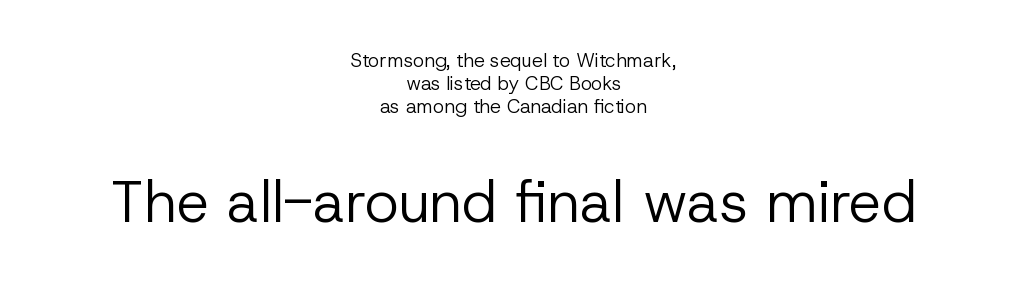
A typesetter would call this zero additional tracking. Italic: no, the glyphs are upright roman. Just letters on the line, the space beneath them empty. The whitespace from short lines is split evenly between both sides. Is this a sans? Yes — the strokes have no serifs.
